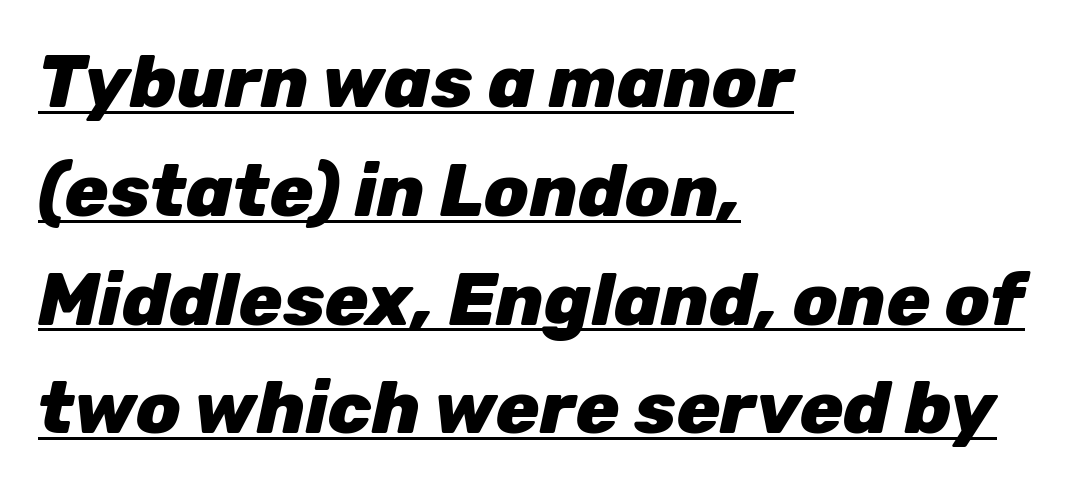
Q: Is the text bold? A: Yes.
Q: Is the text italic (slanted)? A: Yes, it leans right by about 12 degrees.
Q: Is the text underlined? A: Yes.
Q: How is the paragraph aligned? A: Left-aligned.
Q: Is the spacing between letters normal or unusually wide? A: Normal.
Q: Is the spacing between lines tight, normal or loose? A: Normal.
Q: Width (condensed, normal, or wide)? A: Normal.
Q: Stroke contrast? A: Low.
Q: x-height? A: Medium.
Q: Monospaced? A: No.
